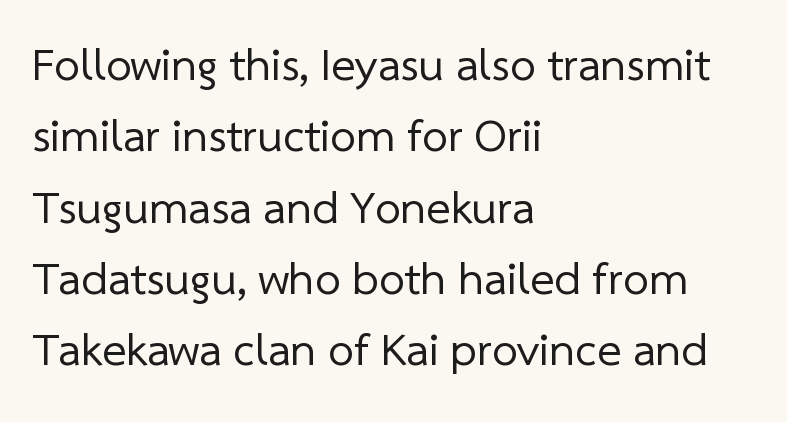
The image shows 46 px regular-weight sans-serif type; set left-aligned, normal line spacing (1.55x), normal letter spacing, not underlined; low stroke contrast and a medium x-height.
